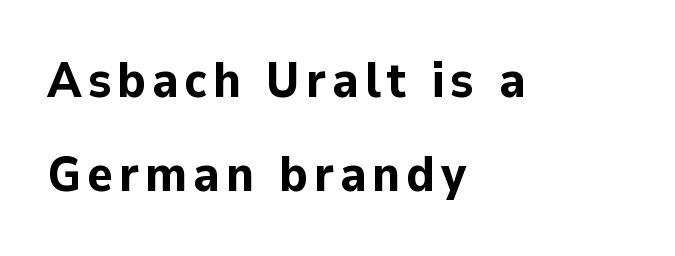
Q: Is the text bold? A: Yes.
Q: Is the text italic (slanted)? A: No, it is upright.
Q: Is the typeface a serif or a sans-serif typeface? A: Sans-serif.
Q: Is the text underlined? A: No.
Q: How is the paragraph aligned? A: Left-aligned.
Q: Is the spacing between lines tight, normal or loose? A: Loose.
Q: Width (condensed, normal, or wide)? A: Normal.
Q: Stroke contrast? A: Low.
Q: x-height? A: Medium.
Q: Monospaced? A: No.
